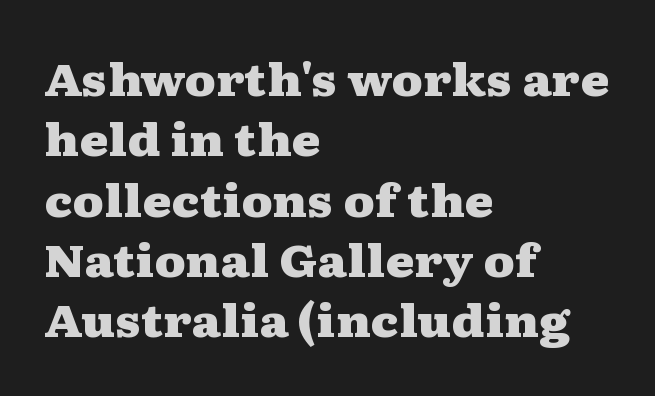
Q: Is the text bold? A: Yes.
Q: Is the text italic (slanted)? A: No, it is upright.
Q: Is the typeface a serif or a sans-serif typeface? A: Serif.
Q: Is the text underlined? A: No.
Q: How is the paragraph aligned? A: Left-aligned.
Q: Is the spacing between letters normal or unusually wide? A: Normal.
Q: Is the spacing between lines tight, normal or loose? A: Normal.
Q: Width (condensed, normal, or wide)? A: Wide.
Q: Stroke contrast? A: Medium.
Q: x-height? A: Medium.
Q: Monospaced? A: No.
